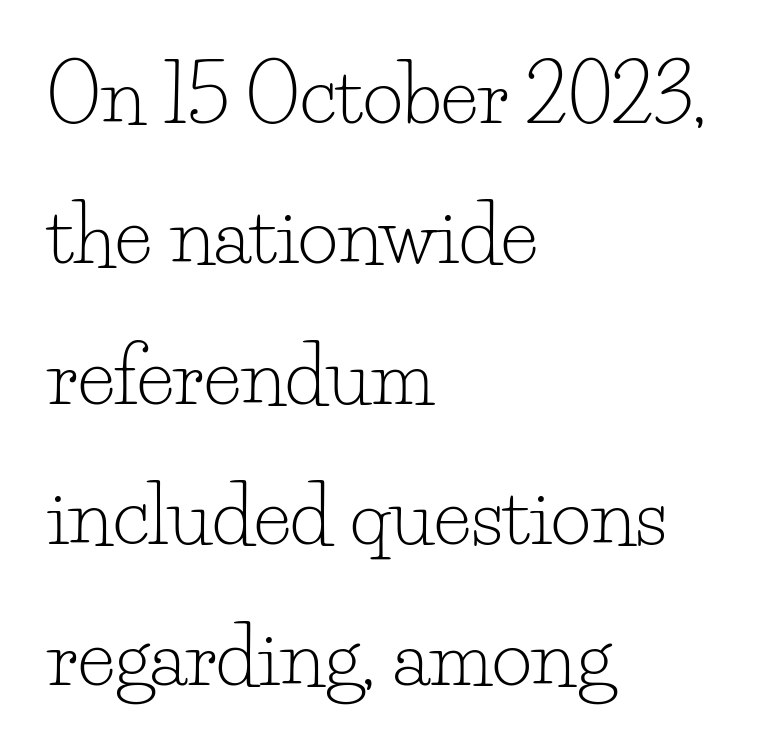
This sample has the flowing, uneven cadence of proportional lettering. Tracking value appears to be zero — textbook default spacing. The area under the type is left untouched. The designer went with a serif here, giving each stem small feet. Is the stroke heavy? The answer is a plain regular-or-lighter. Horizontal alignment here is leftward, the default for most running prose.
